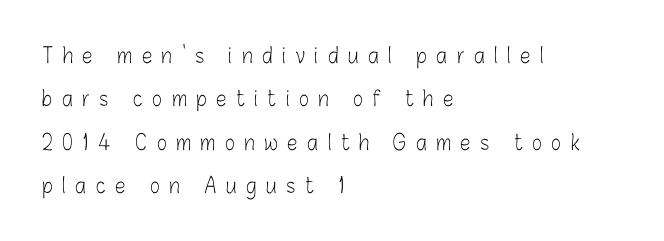
Q: Is the text bold? A: No.
Q: Is the text italic (slanted)? A: No, it is upright.
Q: Is the text underlined? A: No.
Q: How is the paragraph aligned? A: Left-aligned.
Q: Is the spacing between letters normal or unusually wide? A: Unusually wide.
Q: Is the spacing between lines tight, normal or loose? A: Loose.
